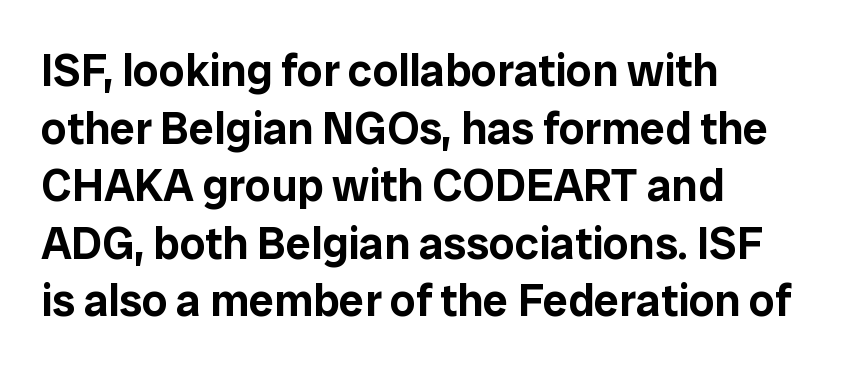
Q: Is the text italic (slanted)? A: No, it is upright.
Q: Is the typeface a serif or a sans-serif typeface? A: Sans-serif.
Q: Is the text underlined? A: No.
Q: How is the paragraph aligned? A: Left-aligned.
Q: Is the spacing between letters normal or unusually wide? A: Normal.
Q: Is the spacing between lines tight, normal or loose? A: Normal.
Q: Width (condensed, normal, or wide)? A: Normal.
Q: Stroke contrast? A: Low.
Q: x-height? A: Medium.
Q: Monospaced? A: No.
